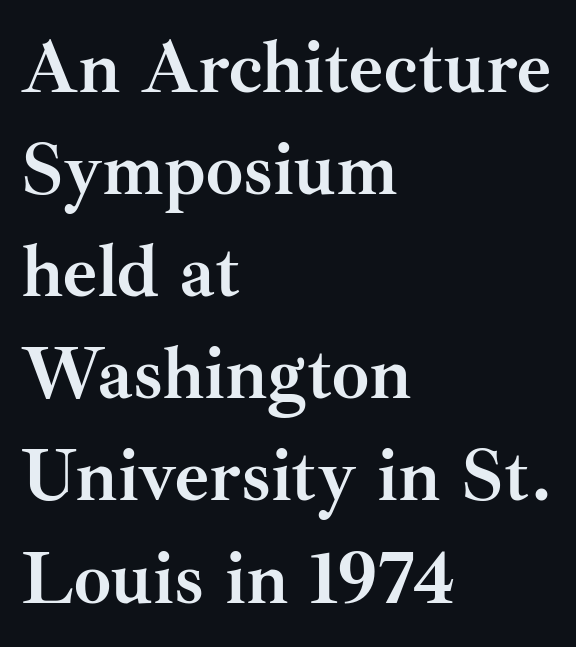
The image shows 74 px semibold serif type, upright; set left-aligned, normal line spacing (1.38x), normal letter spacing, not underlined; medium stroke contrast and a small x-height.
